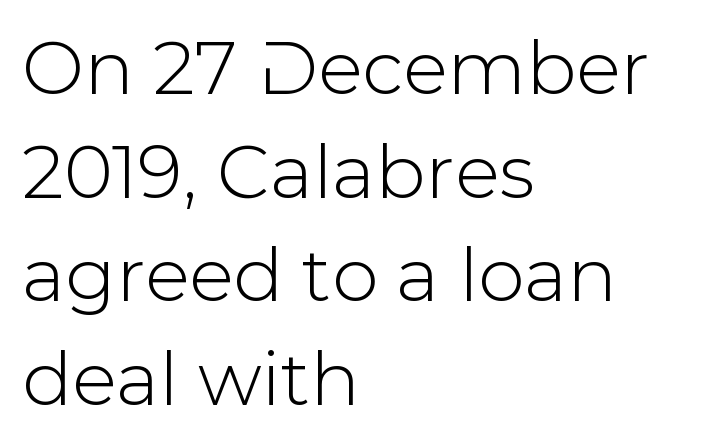
Q: Is the text italic (slanted)? A: No, it is upright.
Q: Is the typeface a serif or a sans-serif typeface? A: Sans-serif.
Q: Is the text underlined? A: No.
Q: How is the paragraph aligned? A: Left-aligned.
Q: Is the spacing between letters normal or unusually wide? A: Normal.
Q: Is the spacing between lines tight, normal or loose? A: Normal.
Q: Width (condensed, normal, or wide)? A: Normal.
Q: Stroke contrast? A: Low.
Q: x-height? A: Medium.
Q: Monospaced? A: No.
